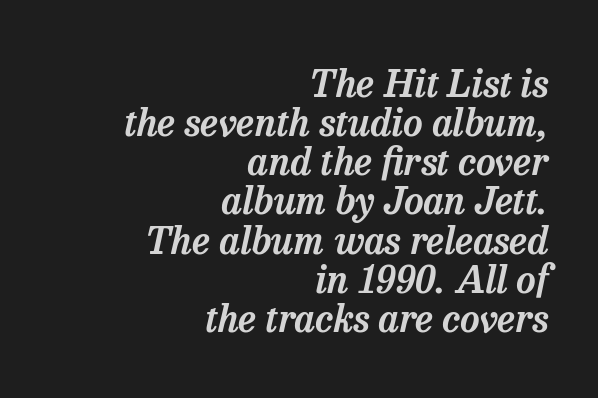
The image shows 38 px serif type, italic (leaning right); set right-aligned, tight line spacing (1.03x), normal letter spacing, not underlined; low stroke contrast and a medium x-height.
